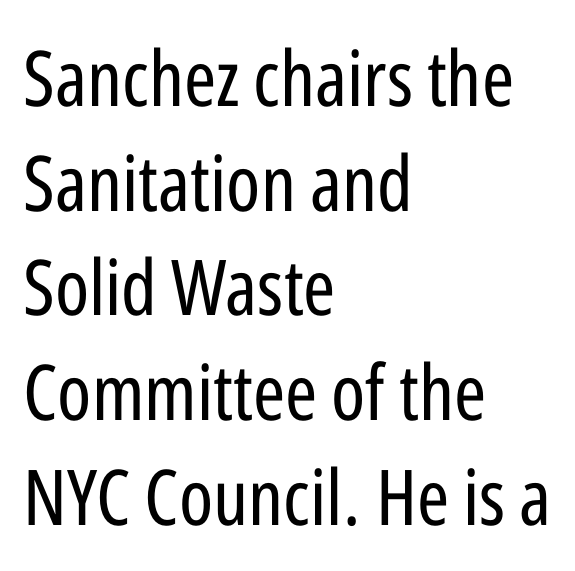
Q: Is the text bold? A: No.
Q: Is the text italic (slanted)? A: No, it is upright.
Q: Is the typeface a serif or a sans-serif typeface? A: Sans-serif.
Q: Is the text underlined? A: No.
Q: How is the paragraph aligned? A: Left-aligned.
Q: Is the spacing between letters normal or unusually wide? A: Normal.
Q: Is the spacing between lines tight, normal or loose? A: Normal.
Q: Width (condensed, normal, or wide)? A: Condensed.
Q: Stroke contrast? A: Low.
Q: x-height? A: Medium.
Q: Monospaced? A: No.
